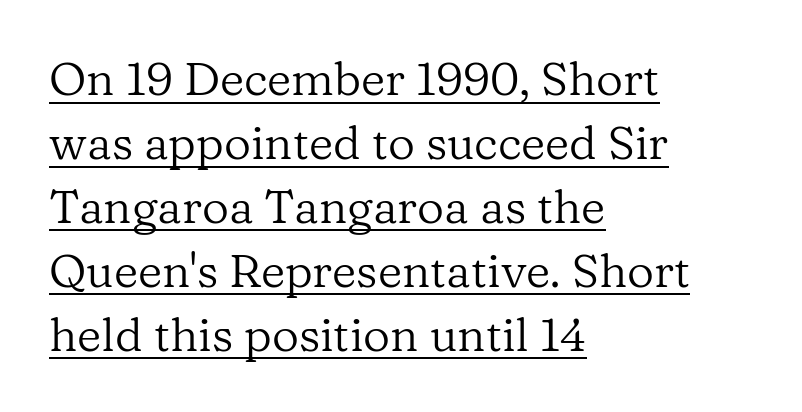
{"serif": "yes", "italic": "no", "bold": "no", "weight": "regular", "width": "normal", "stroke_contrast": "low", "x_height": "medium", "monospaced": "no", "underline": "yes", "align": "left", "line_spacing": "normal", "line_spacing_ratio": 1.36, "letter_spacing": "normal", "letter_spacing_em": 0.0, "glyph_px": 47}
